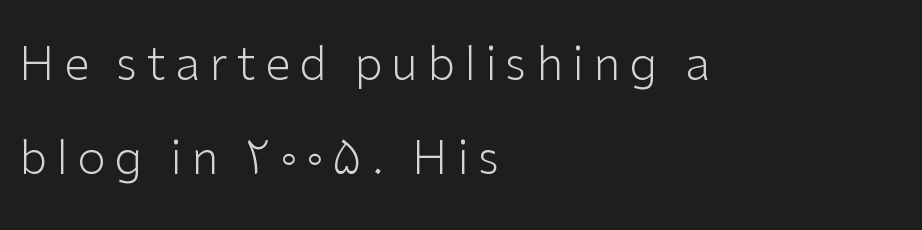
The image shows 46 px light sans-serif type, upright; set left-aligned, loose line spacing (2.05x), unusually wide letter spacing (+0.2 em), not underlined; low stroke contrast and a medium x-height.
